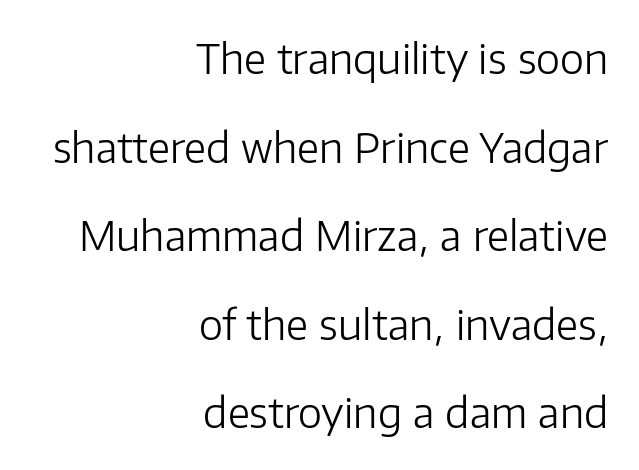
Q: Is the text bold? A: No.
Q: Is the text italic (slanted)? A: No, it is upright.
Q: Is the typeface a serif or a sans-serif typeface? A: Sans-serif.
Q: Is the text underlined? A: No.
Q: How is the paragraph aligned? A: Right-aligned.
Q: Is the spacing between letters normal or unusually wide? A: Normal.
Q: Is the spacing between lines tight, normal or loose? A: Loose.
Q: Width (condensed, normal, or wide)? A: Normal.
Q: Stroke contrast? A: Low.
Q: x-height? A: Medium.
Q: Monospaced? A: No.
